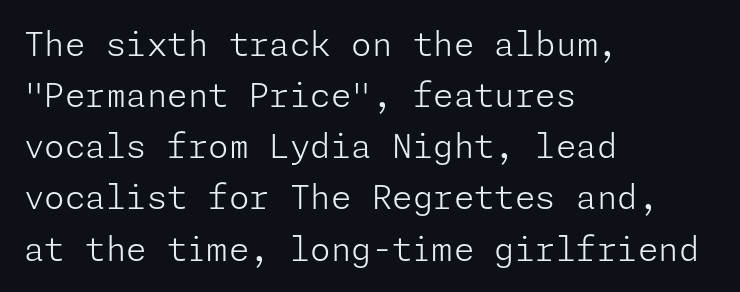
The image shows 33 px light sans-serif type, upright; set left-aligned, normal line spacing (1.55x), normal letter spacing, not underlined; low stroke contrast and a medium x-height.
